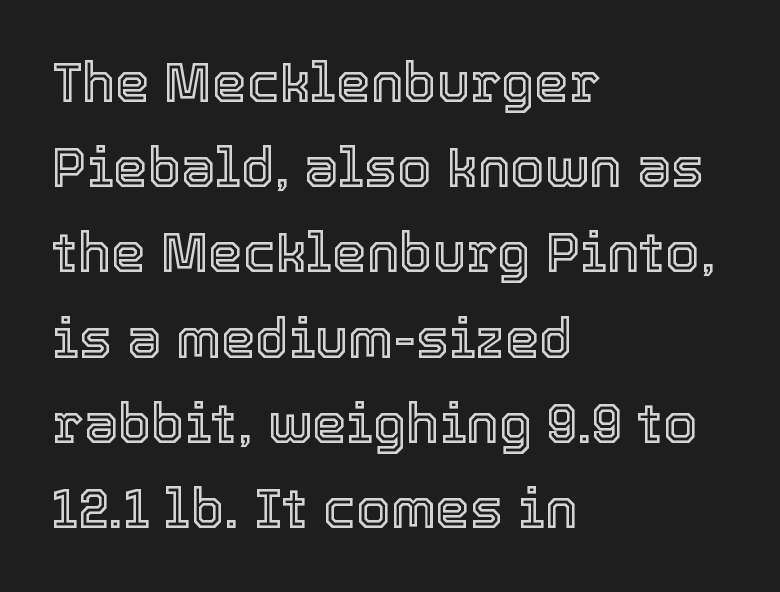
The image shows 55 px text type, upright; set left-aligned, normal line spacing (1.55x), normal letter spacing, not underlined; a medium x-height.
